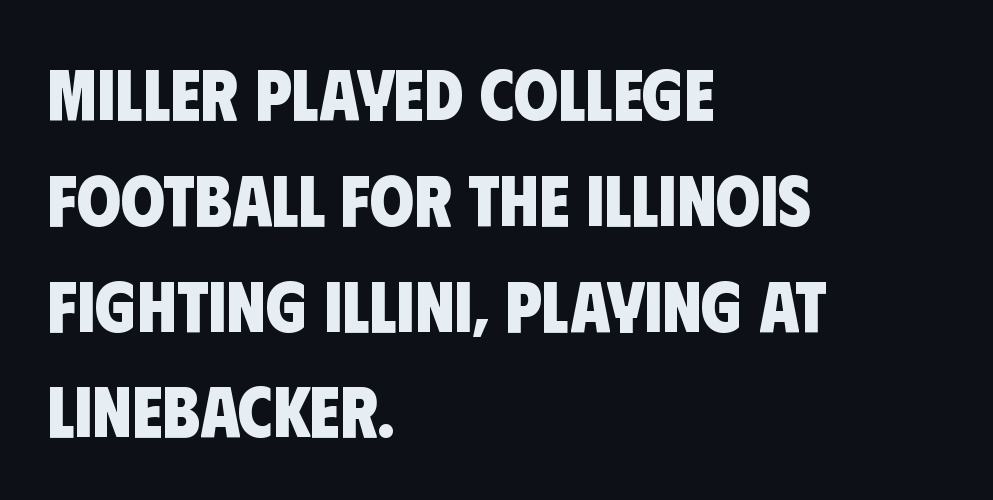
{"serif": "no", "bold": "yes", "weight": "heavy", "width": "condensed", "stroke_contrast": "low", "x_height": "large", "monospaced": "no", "underline": "no", "align": "left", "line_spacing": "normal", "line_spacing_ratio": 1.49, "letter_spacing": "normal", "letter_spacing_em": 0.0, "glyph_px": 71}
